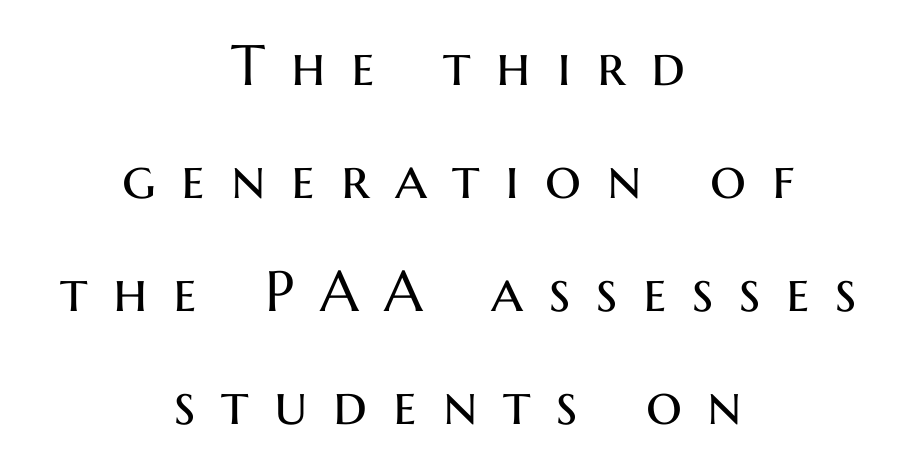
Q: Is the text bold? A: No.
Q: Is the text italic (slanted)? A: No, it is upright.
Q: Is the typeface a serif or a sans-serif typeface? A: Sans-serif.
Q: Is the text underlined? A: No.
Q: How is the paragraph aligned? A: Centered.
Q: Is the spacing between letters normal or unusually wide? A: Unusually wide.
Q: Is the spacing between lines tight, normal or loose? A: Loose.
Q: Width (condensed, normal, or wide)? A: Normal.
Q: Stroke contrast? A: Medium.
Q: x-height? A: Medium.
Q: Monospaced? A: No.
